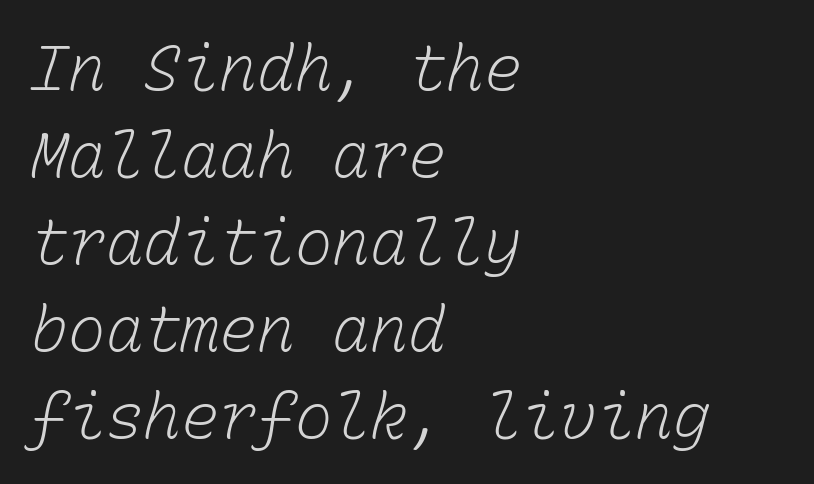
The image shows 63 px light type, monospaced; set left-aligned, normal line spacing (1.38x), normal letter spacing, not underlined; low stroke contrast and a medium x-height.
